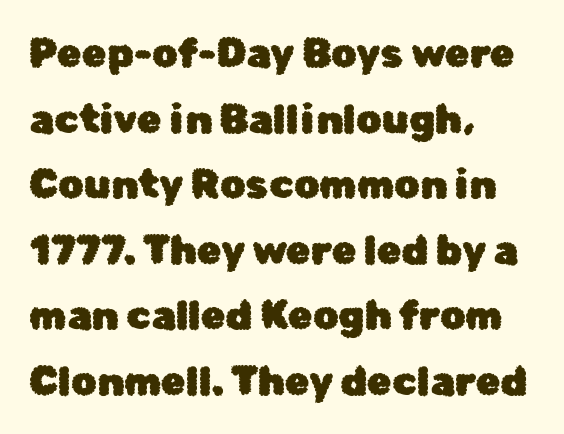
The image shows 40 px sans-serif type, upright; set left-aligned, normal line spacing (1.64x), normal letter spacing, not underlined; low stroke contrast and a medium x-height.
